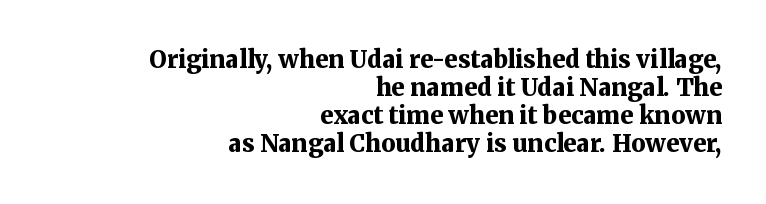
The image shows 24 px bold type, upright; set right-aligned, line spacing 1.17x, normal letter spacing, not underlined.
